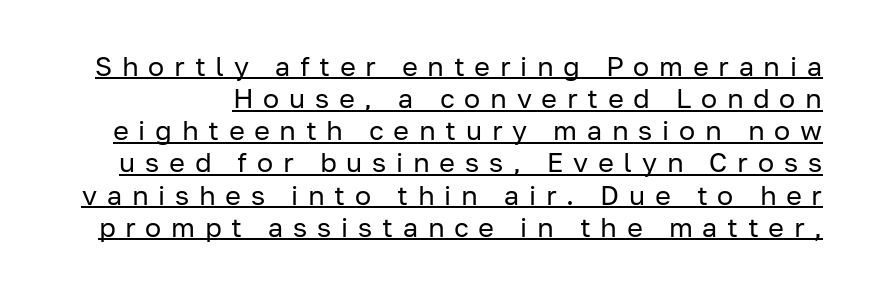
Q: Is the text bold? A: No.
Q: Is the text italic (slanted)? A: No, it is upright.
Q: Is the text underlined? A: Yes.
Q: Is the spacing between letters normal or unusually wide? A: Unusually wide.
